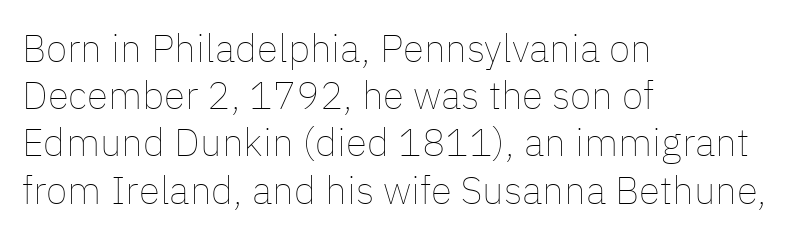
Every stem runs plumb, perpendicular to the baseline. Each letter keeps its own natural width here, so spacing adapts to shape. Type without underlining. Stems and bowls with no extra thickness — not bold. How are the letters spaced? Ordinarily, with no added tracking.
